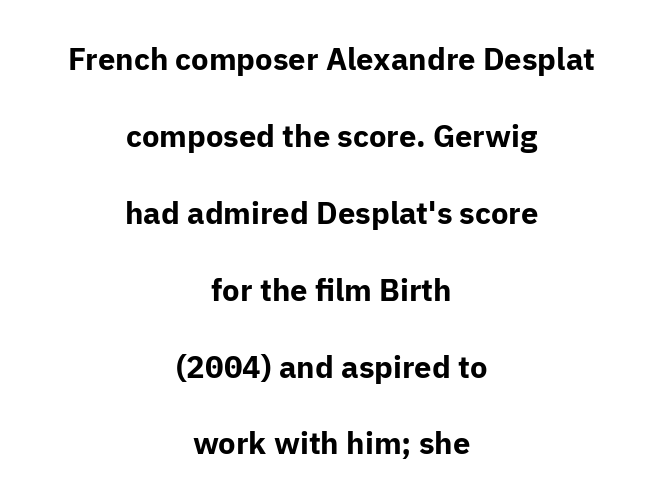
The image shows 31 px bold sans-serif type, upright; set centered, loose line spacing (2.48x), normal letter spacing, not underlined; low stroke contrast and a medium x-height.
